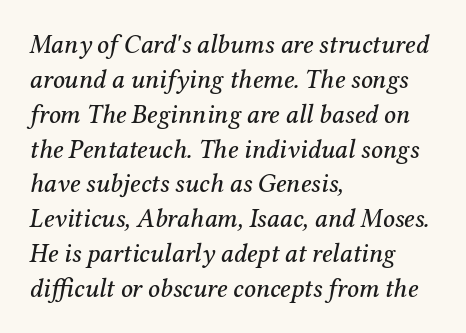
Alignment: flush left. The baseline area is clear. A normal amount of white space separates one row of letters from the next. The gaps between neighbouring characters are ordinary and unremarkable. Posture: slanted.
